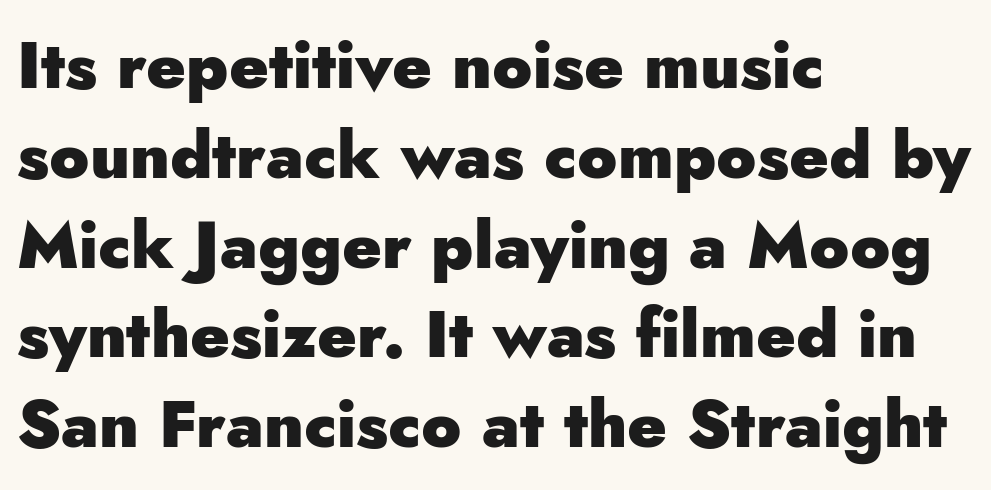
Tall strokes in this sample are plumb rather than angled. You'd pick this weight for a headline — it's a proper bold. Is the block centered? No — it sits flush against the left margin. The line texture is even and compact thanks to regular tracking. Interline gaps are of average width in this sample. The area under the type is left untouched.
